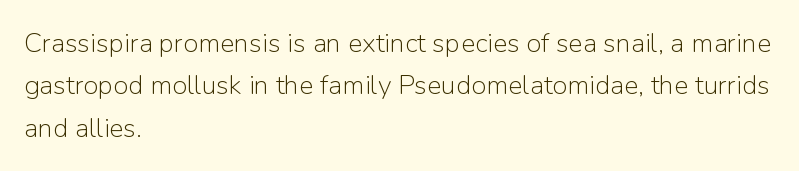
Q: Is the text bold? A: No.
Q: Is the text italic (slanted)? A: No, it is upright.
Q: Is the text underlined? A: No.
Q: How is the paragraph aligned? A: Left-aligned.
Q: Is the spacing between letters normal or unusually wide? A: Normal.
Q: Is the spacing between lines tight, normal or loose? A: Normal.
